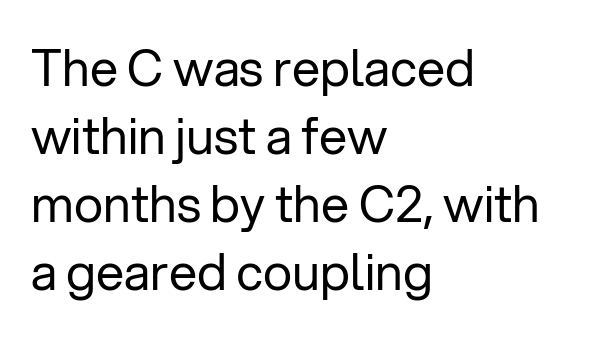
The image shows 50 px regular-weight sans-serif type, upright; set left-aligned, normal line spacing (1.36x), normal letter spacing, not underlined; low stroke contrast and a medium x-height.
